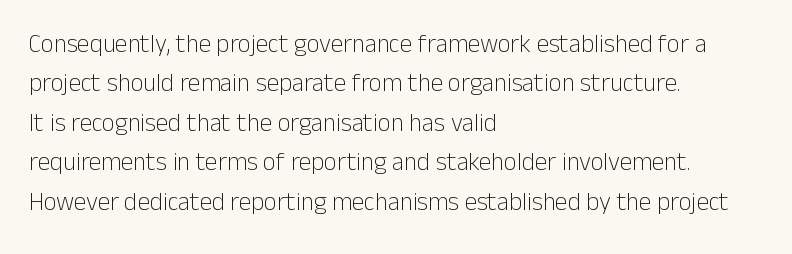
Q: Is the text bold? A: No.
Q: Is the text italic (slanted)? A: No, it is upright.
Q: Is the text underlined? A: No.
Q: How is the paragraph aligned? A: Left-aligned.
Q: Is the spacing between letters normal or unusually wide? A: Normal.
Q: Is the spacing between lines tight, normal or loose? A: Normal.
